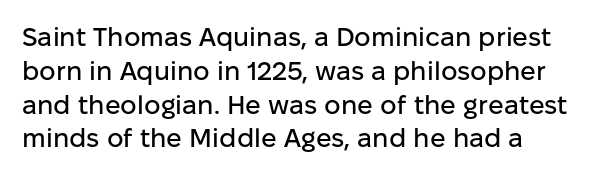
Q: Is the text italic (slanted)? A: No, it is upright.
Q: Is the text underlined? A: No.
Q: Is the spacing between letters normal or unusually wide? A: Normal.
Q: Is the spacing between lines tight, normal or loose? A: Normal.
